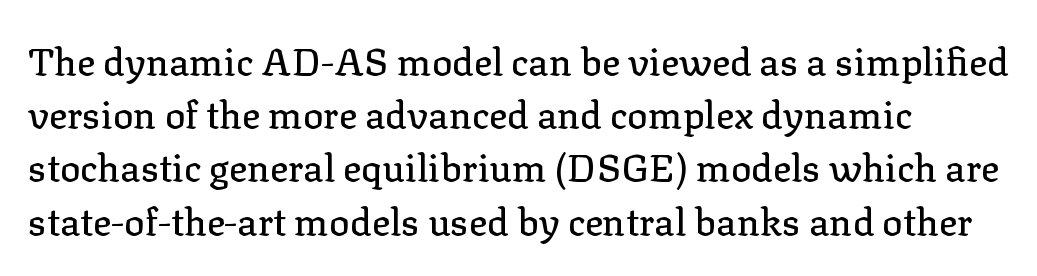
{"serif": "yes", "italic": "no", "width": "normal", "stroke_contrast": "low", "x_height": "medium", "monospaced": "no", "underline": "no", "line_spacing": "normal", "line_spacing_ratio": 1.4, "letter_spacing": "normal", "letter_spacing_em": 0.0, "glyph_px": 38}
